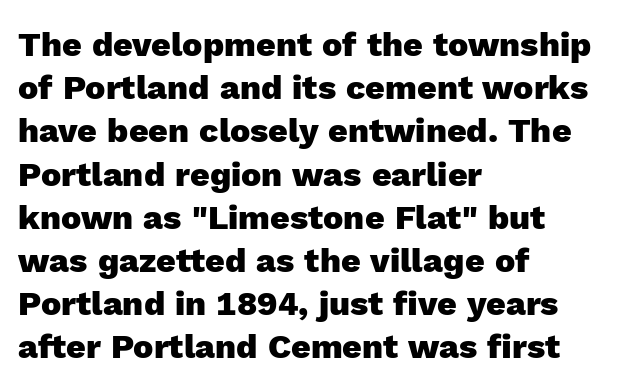
{"serif": "no", "italic": "no", "bold": "yes", "weight": "heavy", "width": "normal", "x_height": "medium", "monospaced": "no", "underline": "no", "align": "left", "line_spacing": "normal", "line_spacing_ratio": 1.27, "letter_spacing": "normal", "letter_spacing_em": 0.0, "glyph_px": 34}
